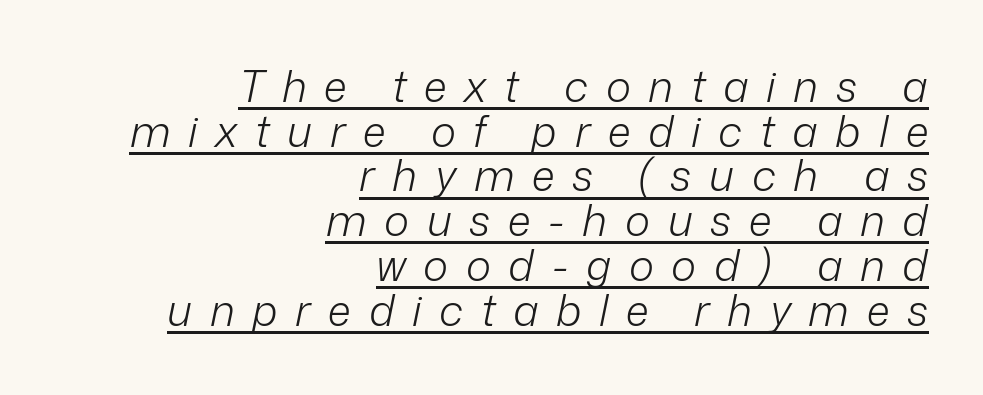
The letters look calm and open, with moderate or lighter stems. Glyph-to-glyph distance is far greater than everyday printed text. Casual observation: everything's shoved over to the right. A typesetter would call this proportional, since set widths differ per character. Reading down the column, the eye jumps only a short way to each next line. Does a line run under the words? Yes, clearly.
